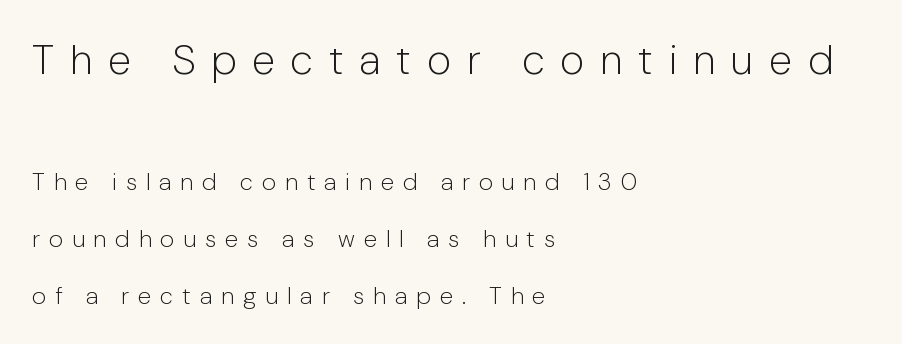
Q: Is the text bold? A: No.
Q: Is the text italic (slanted)? A: No, it is upright.
Q: Is the typeface a serif or a sans-serif typeface? A: Sans-serif.
Q: Is the text underlined? A: No.
Q: How is the paragraph aligned? A: Left-aligned.
Q: Is the spacing between letters normal or unusually wide? A: Unusually wide.
Q: Is the spacing between lines tight, normal or loose? A: Loose.
Q: Which block of text is set in a larger size, the first (top) or the second (bottom)? A: The first (top) one.
Q: Width (condensed, normal, or wide)? A: Normal.
Q: Stroke contrast? A: Low.
Q: x-height? A: Medium.
Q: Monospaced? A: No.
